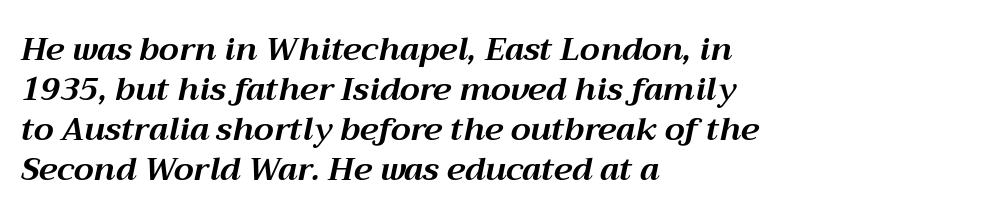
The image shows 32 px bold type, italic (leaning right); set left-aligned, normal line spacing (1.25x), normal letter spacing, not underlined; medium stroke contrast and a medium x-height.
